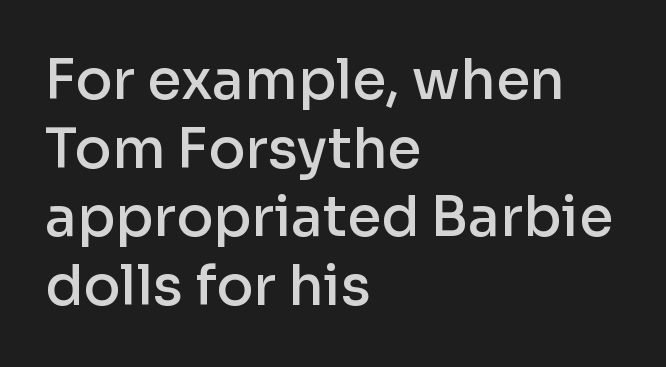
The image shows 55 px semibold sans-serif type, upright; set left-aligned, normal line spacing (1.25x), normal letter spacing, not underlined; low stroke contrast and a medium x-height.
